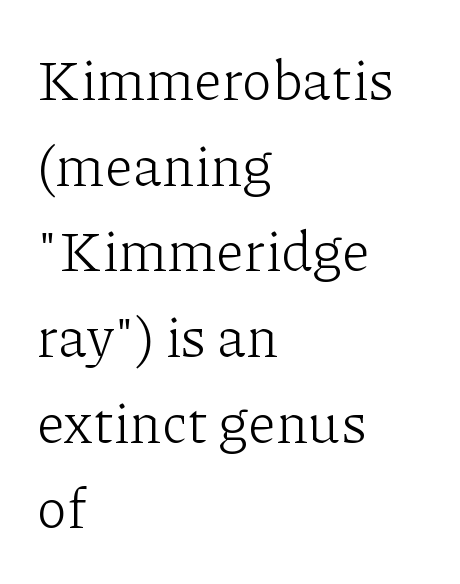
Q: Is the text bold? A: No.
Q: Is the text italic (slanted)? A: No, it is upright.
Q: Is the typeface a serif or a sans-serif typeface? A: Serif.
Q: Is the text underlined? A: No.
Q: How is the paragraph aligned? A: Left-aligned.
Q: Is the spacing between letters normal or unusually wide? A: Normal.
Q: Is the spacing between lines tight, normal or loose? A: Normal.
Q: Width (condensed, normal, or wide)? A: Normal.
Q: Stroke contrast? A: Low.
Q: x-height? A: Medium.
Q: Monospaced? A: No.
